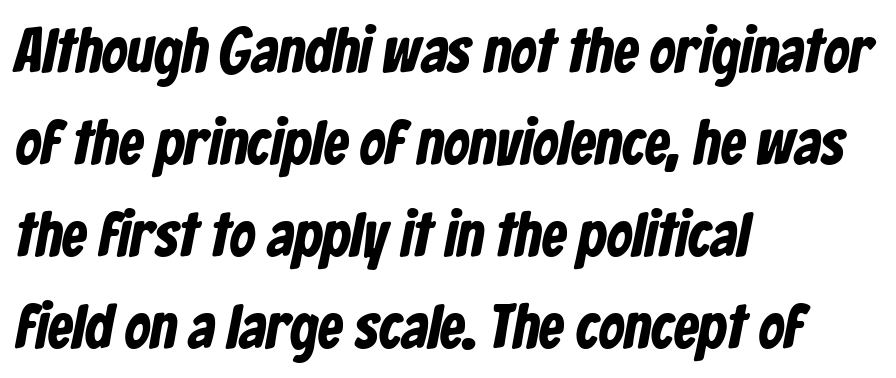
The image shows 63 px bold, condensed sans-serif type; set left-aligned, normal line spacing (1.46x), normal letter spacing, not underlined; low stroke contrast and a medium x-height.
